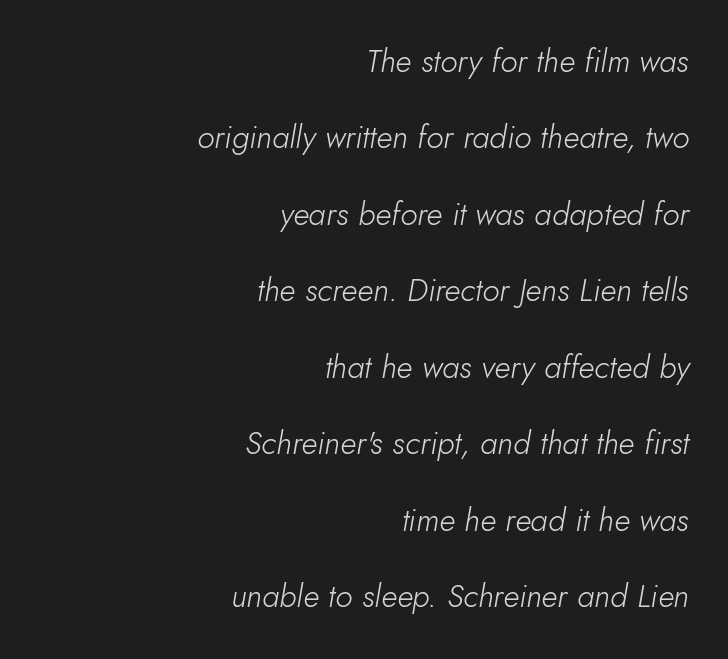
{"italic": "yes", "lean": "right", "slant_degrees": 10, "bold": "no", "weight": "light", "width": "normal", "stroke_contrast": "low", "x_height": "small", "monospaced": "no", "underline": "no", "align": "right", "line_spacing": "loose", "line_spacing_ratio": 2.39, "letter_spacing": "normal", "letter_spacing_em": 0.0, "glyph_px": 32}
